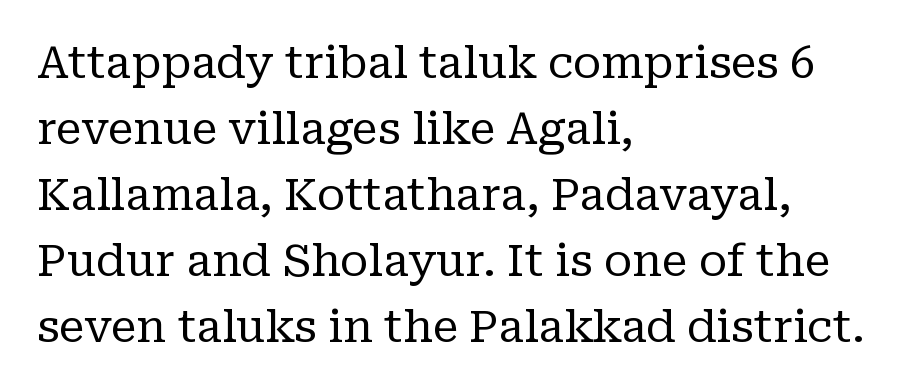
Notice how the stems are strictly vertical — no italics here. Note: serifs present on the glyphs. The type is set solid horizontally, with unmodified tracking. The letters advance in unequal steps, a hallmark of proportional type. These lines sit exactly where default settings would place them.
